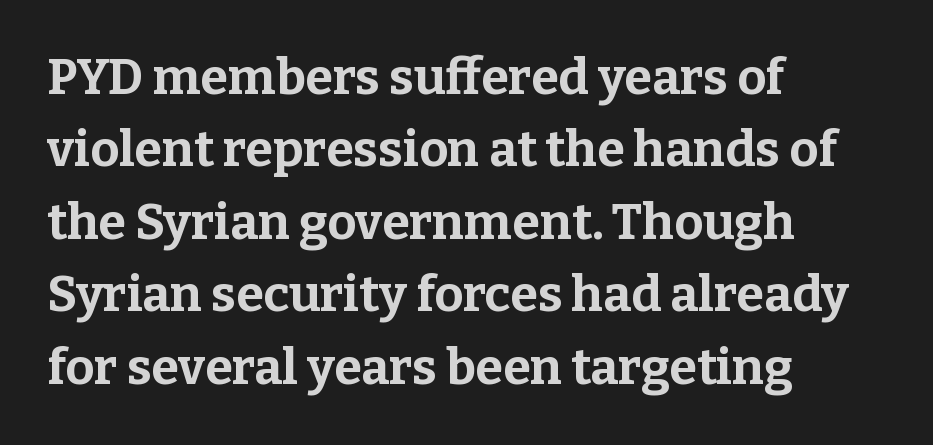
Do the letters lean? They stand straight. These lines sit exactly where default settings would place them. Here the glyphs are tracked normally, forming tight word shapes. Yep, those are serifs on the letters. Here the designer chose a conventional face with non-uniform glyph widths.
